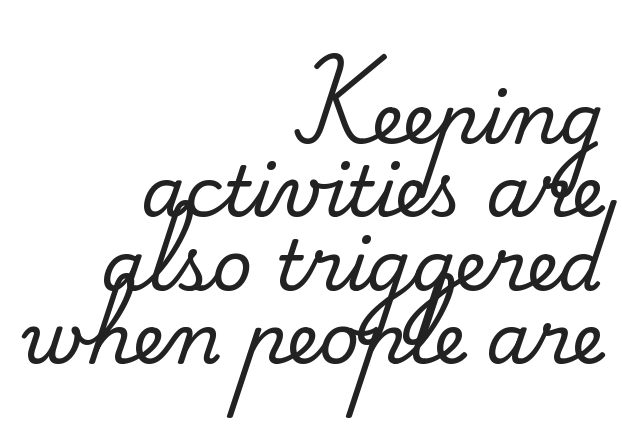
{"serif": "yes", "width": "normal", "stroke_contrast": "medium", "x_height": "small", "monospaced": "no", "underline": "no", "align": "right", "line_spacing": "tight", "line_spacing_ratio": 1.05, "letter_spacing": "normal", "letter_spacing_em": 0.0, "glyph_px": 70}
